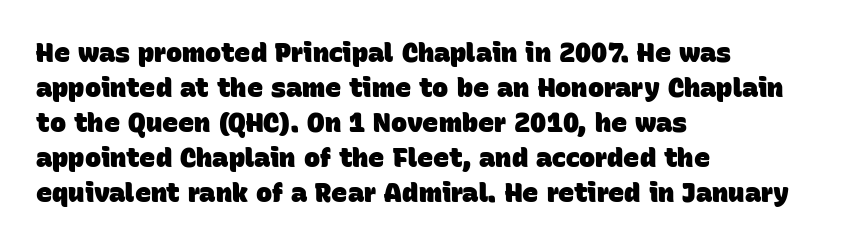
{"bold": "yes", "underline": "no", "align": "left", "line_spacing": "normal", "line_spacing_ratio": 1.3, "letter_spacing": "normal", "letter_spacing_em": 0.0, "glyph_px": 27}
